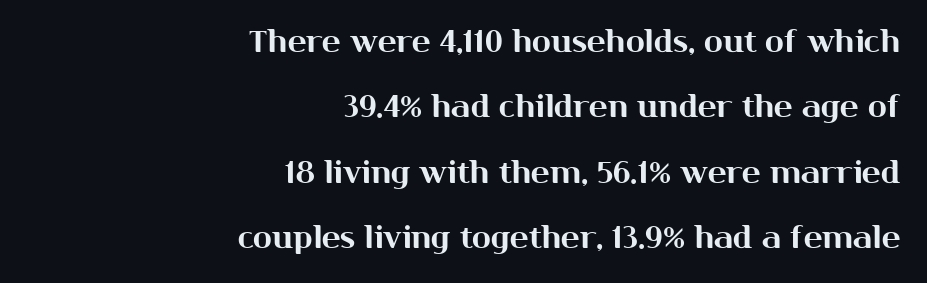
Q: Is the text italic (slanted)? A: No, it is upright.
Q: Is the typeface a serif or a sans-serif typeface? A: Sans-serif.
Q: Is the text underlined? A: No.
Q: How is the paragraph aligned? A: Right-aligned.
Q: Is the spacing between letters normal or unusually wide? A: Normal.
Q: Is the spacing between lines tight, normal or loose? A: Loose.
Q: Width (condensed, normal, or wide)? A: Normal.
Q: Stroke contrast? A: Medium.
Q: x-height? A: Medium.
Q: Monospaced? A: No.
